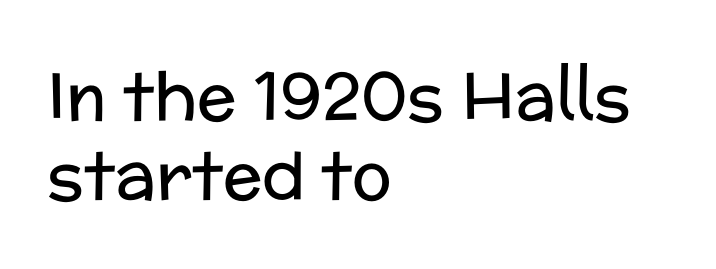
{"serif": "no", "italic": "no", "bold": "no", "weight": "regular", "width": "normal", "stroke_contrast": "low", "x_height": "medium", "monospaced": "no", "underline": "no", "align": "left", "line_spacing_ratio": 1.19, "letter_spacing": "normal", "letter_spacing_em": 0.0, "glyph_px": 66}
